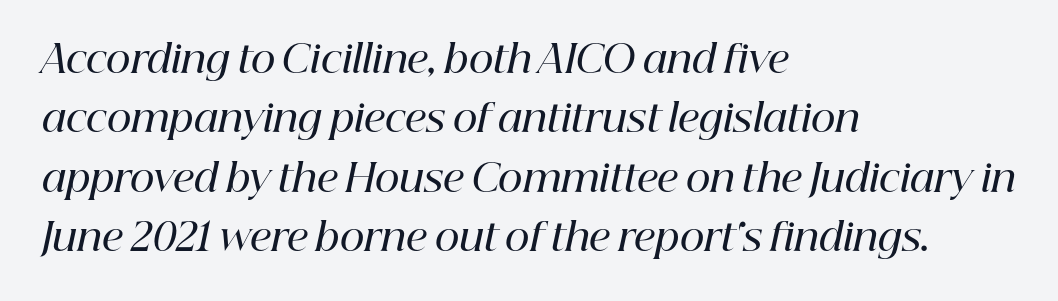
{"serif": "yes", "italic": "yes", "lean": "right", "slant_degrees": 12, "bold": "semi", "weight": "semibold", "width": "normal", "stroke_contrast": "high", "x_height": "medium", "monospaced": "no", "underline": "no", "align": "left", "line_spacing": "normal", "line_spacing_ratio": 1.56, "letter_spacing": "normal", "letter_spacing_em": 0.0, "glyph_px": 38}
